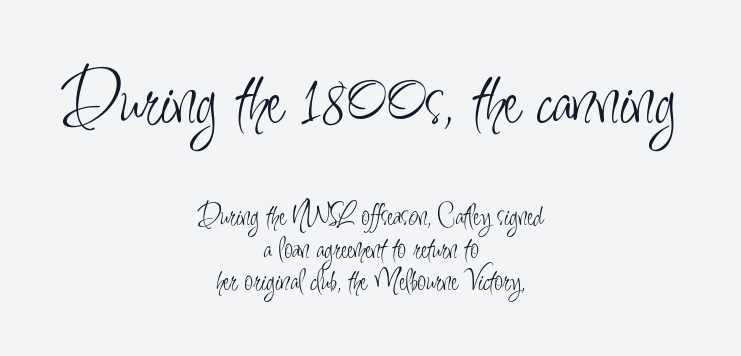
Q: Is the text bold? A: No.
Q: Is the typeface a serif or a sans-serif typeface? A: Sans-serif.
Q: Is the text underlined? A: No.
Q: How is the paragraph aligned? A: Centered.
Q: Is the spacing between letters normal or unusually wide? A: Normal.
Q: Is the spacing between lines tight, normal or loose? A: Tight.
Q: Which block of text is set in a larger size, the first (top) or the second (bottom)? A: The first (top) one.
Q: Width (condensed, normal, or wide)? A: Condensed.
Q: Stroke contrast? A: Low.
Q: x-height? A: Small.
Q: Monospaced? A: No.
